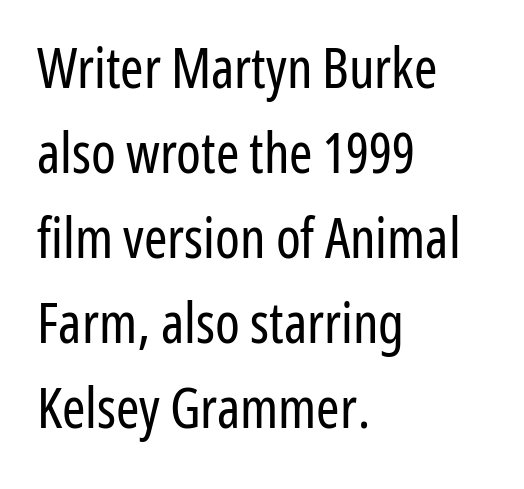
The image shows 56 px regular-weight, condensed sans-serif type, upright; set left-aligned, normal line spacing (1.52x), normal letter spacing, not underlined; low stroke contrast and a medium x-height.
